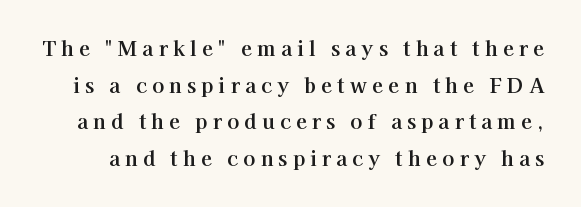
Q: Is the text italic (slanted)? A: No, it is upright.
Q: Is the text underlined? A: No.
Q: Is the spacing between letters normal or unusually wide? A: Unusually wide.
